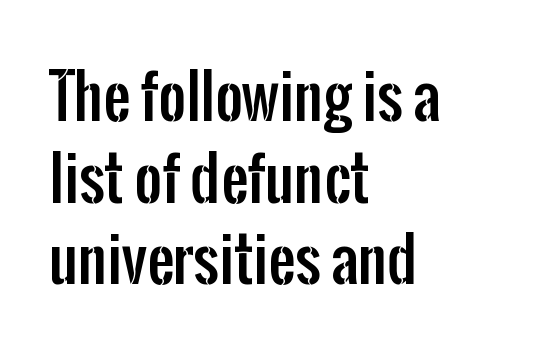
The image shows 60 px condensed sans-serif type, upright; set left-aligned, normal line spacing (1.36x), normal letter spacing, not underlined; low stroke contrast and a medium x-height.
